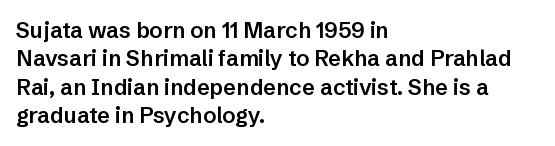
{"italic": "no", "bold": "semi", "underline": "no", "align": "left", "line_spacing": "normal", "line_spacing_ratio": 1.29, "letter_spacing": "normal", "letter_spacing_em": 0.0, "glyph_px": 22}
